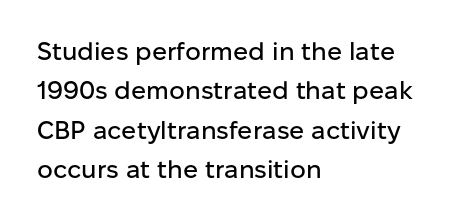
The image shows 25 px text type, upright; set left-aligned, normal line spacing (1.58x), normal letter spacing, not underlined.
